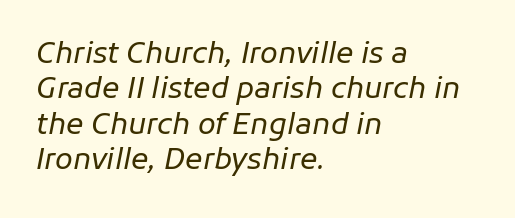
The image shows 29 px regular-weight type, italic (leaning right); set left-aligned, line spacing 1.22x, normal letter spacing, not underlined; low stroke contrast and a medium x-height.
